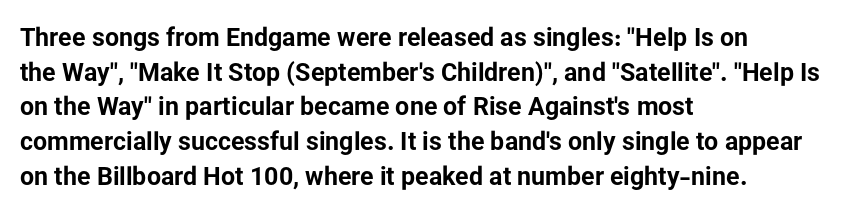
{"italic": "no", "bold": "yes", "underline": "no", "align": "left", "line_spacing": "normal", "line_spacing_ratio": 1.39, "letter_spacing": "normal", "letter_spacing_em": 0.0, "glyph_px": 25}
